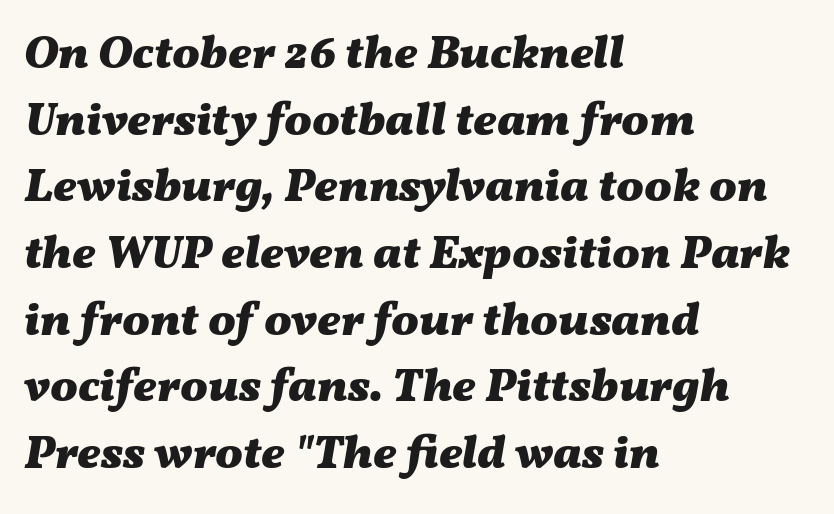
{"italic": "yes", "lean": "right", "slant_degrees": 11, "bold": "yes", "weight": "heavy", "width": "wide", "stroke_contrast": "medium", "x_height": "medium", "monospaced": "no", "underline": "no", "align": "left", "line_spacing": "normal", "line_spacing_ratio": 1.45, "letter_spacing": "normal", "letter_spacing_em": 0.0, "glyph_px": 46}
